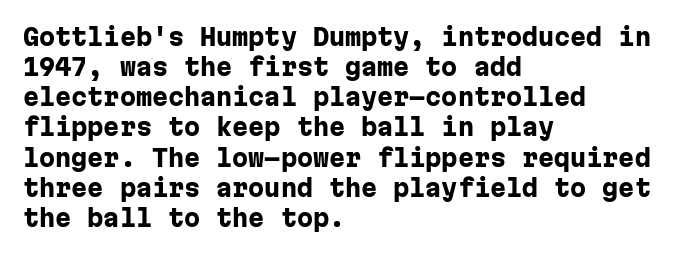
The image shows 23 px bold type, upright; set left-aligned, normal line spacing (1.31x), normal letter spacing, not underlined.
